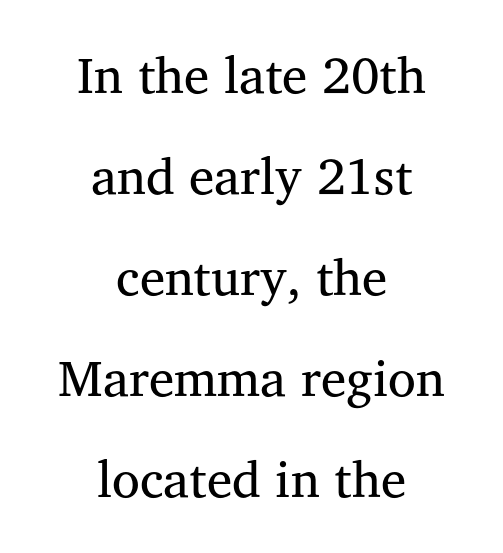
Q: Is the text bold? A: No.
Q: Is the text italic (slanted)? A: No, it is upright.
Q: Is the typeface a serif or a sans-serif typeface? A: Serif.
Q: Is the text underlined? A: No.
Q: How is the paragraph aligned? A: Centered.
Q: Is the spacing between letters normal or unusually wide? A: Normal.
Q: Is the spacing between lines tight, normal or loose? A: Loose.
Q: Width (condensed, normal, or wide)? A: Normal.
Q: Stroke contrast? A: Medium.
Q: x-height? A: Medium.
Q: Monospaced? A: No.
